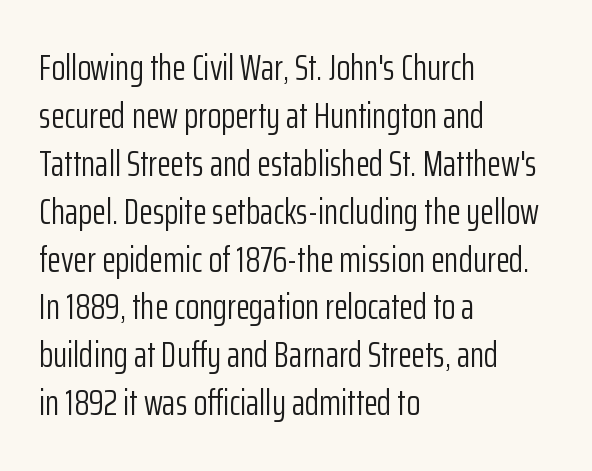
Type style note: lacks serifs. The rendering uses natural spacing where letterforms have individual widths. Rows of type keep a routine distance in the vertical direction. The strip under each line holds only bare page. The weight tops out at a normal text grade.
